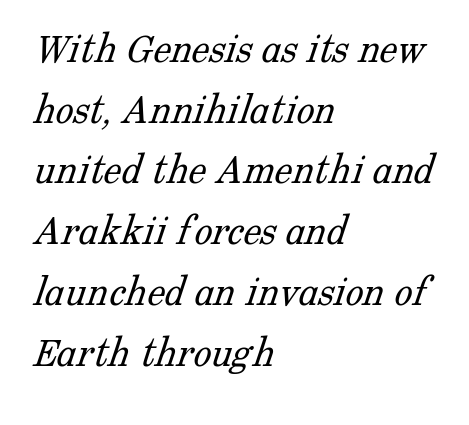
The image shows 45 px light serif type; set left-aligned, normal line spacing (1.35x), normal letter spacing, not underlined; low stroke contrast and a medium x-height.
